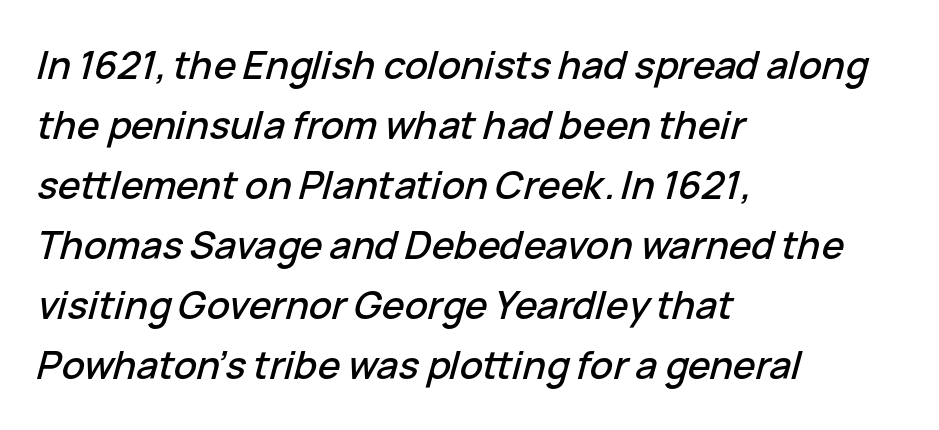
The letterforms sit shoulder to shoulder at normal distance. Typeset ragged right — the left edge is the straight one. You could not count columns in this text — the font is proportionally spaced. Slanted lettering throughout. Beneath every word, the page is bare. Baseline-to-baseline distance is the conventional proportion of letter height.
